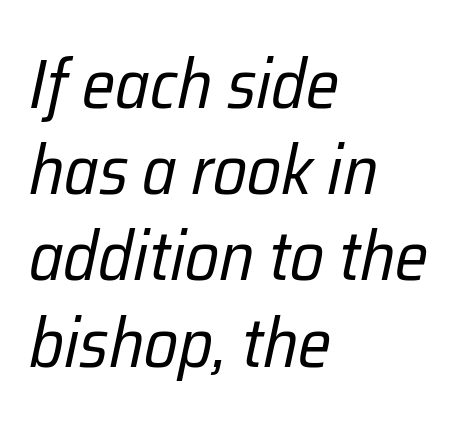
The lines sit at an ordinary, default distance from one another. Check the space under the baseline: it is left empty. Slant detected: the letters are inclined. Character widths vary here, with narrow letters taking less room than wide ones. Letter spacing: default. Unbolded letterforms with no extra heft.
